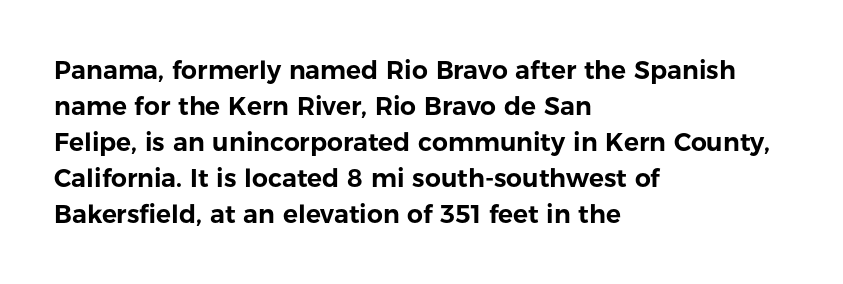
{"italic": "no", "underline": "no", "align": "left", "line_spacing": "normal", "line_spacing_ratio": 1.44, "letter_spacing": "normal", "letter_spacing_em": 0.0, "glyph_px": 25}
